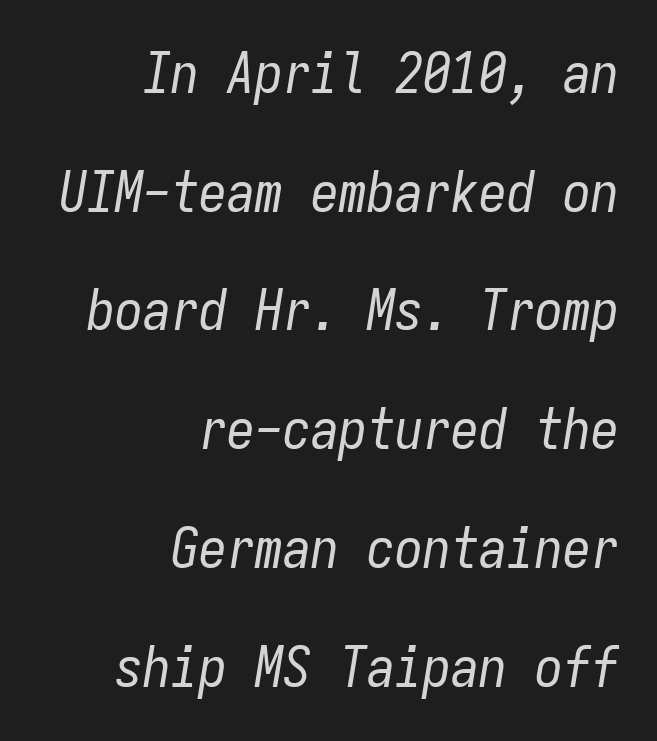
Q: Is the text bold? A: No.
Q: Is the text italic (slanted)? A: Yes, it leans right by about 9 degrees.
Q: Is the text underlined? A: No.
Q: How is the paragraph aligned? A: Right-aligned.
Q: Is the spacing between letters normal or unusually wide? A: Normal.
Q: Is the spacing between lines tight, normal or loose? A: Loose.
Q: Width (condensed, normal, or wide)? A: Condensed.
Q: Stroke contrast? A: Low.
Q: x-height? A: Medium.
Q: Monospaced? A: Yes.
